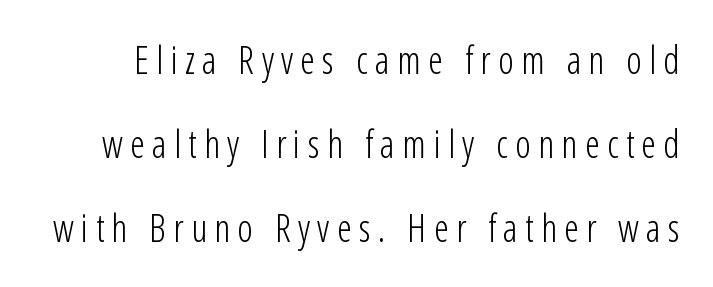
{"serif": "no", "italic": "no", "bold": "no", "weight": "light", "width": "condensed", "stroke_contrast": "low", "x_height": "medium", "monospaced": "no", "underline": "no", "line_spacing": "loose", "line_spacing_ratio": 2.21, "glyph_px": 38}
